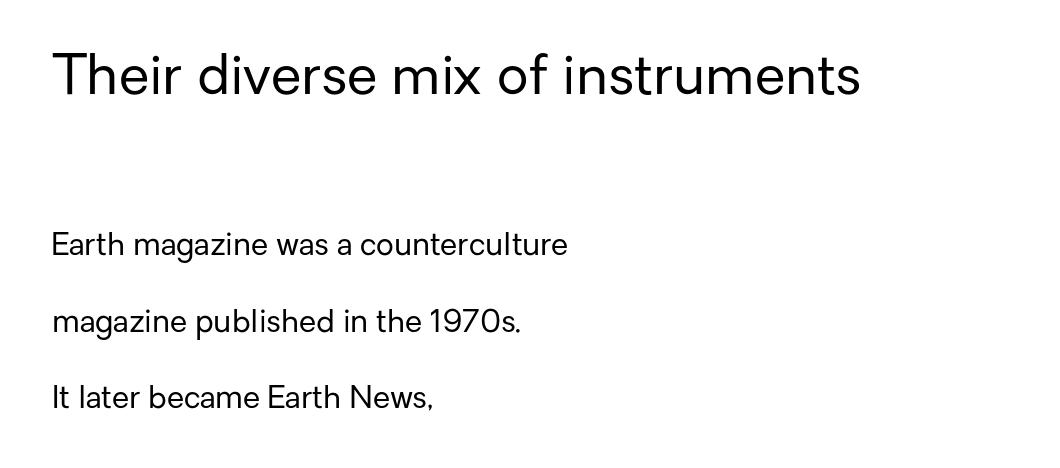
The image shows 55 px regular-weight sans-serif type, upright; set left-aligned, loose line spacing (2.46x), normal letter spacing, not underlined; the first (top) block is 1.77x larger; low stroke contrast and a medium x-height.
